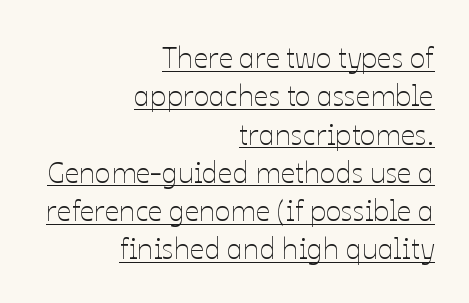
You could not count columns in this text — the font is proportionally spaced. Is the stroke heavy? The answer is a plain regular-or-lighter. A typographer would call this underscored text. Teacher's note: observe the even right margin — that is flush-right alignment.
